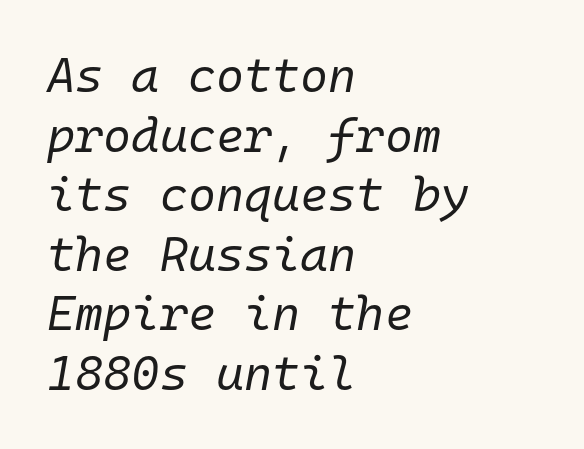
Q: Is the text bold? A: No.
Q: Is the text italic (slanted)? A: Yes, it leans right by about 10 degrees.
Q: Is the text underlined? A: No.
Q: How is the paragraph aligned? A: Left-aligned.
Q: Is the spacing between letters normal or unusually wide? A: Normal.
Q: Width (condensed, normal, or wide)? A: Normal.
Q: Stroke contrast? A: Low.
Q: x-height? A: Medium.
Q: Monospaced? A: Yes.
